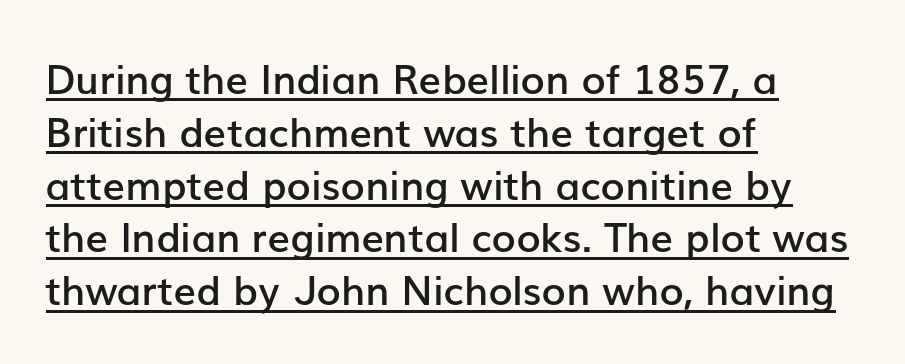
Q: Is the text bold? A: Semi-bold.
Q: Is the text italic (slanted)? A: No, it is upright.
Q: Is the typeface a serif or a sans-serif typeface? A: Sans-serif.
Q: Is the text underlined? A: Yes.
Q: How is the paragraph aligned? A: Left-aligned.
Q: Is the spacing between letters normal or unusually wide? A: Normal.
Q: Is the spacing between lines tight, normal or loose? A: Normal.
Q: Width (condensed, normal, or wide)? A: Normal.
Q: Stroke contrast? A: Low.
Q: x-height? A: Medium.
Q: Monospaced? A: No.
